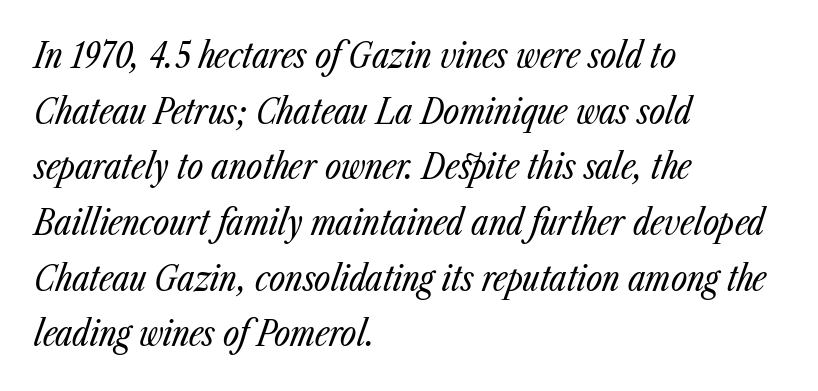
The image shows 35 px regular-weight, condensed type, italic (leaning right); set left-aligned, normal line spacing (1.59x), normal letter spacing, not underlined; low stroke contrast and a medium x-height.
